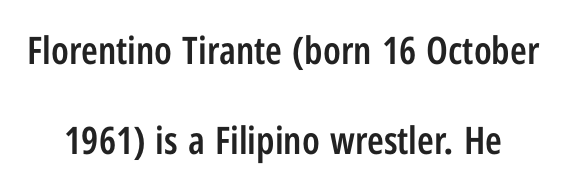
If you drew a line through each stem, it would be perfectly vertical. A clean baseline with only descenders dipping below it. Is the letter spacing exaggerated? No — it looks like the ordinary default. Loosely led — the rows are spread out. Nope, no serifs anywhere on these letters.
